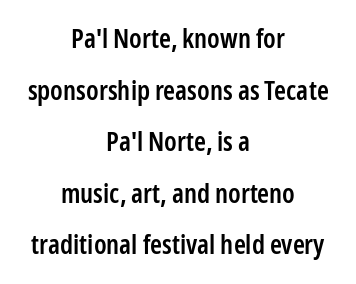
Q: Is the text bold? A: Semi-bold.
Q: Is the text italic (slanted)? A: No, it is upright.
Q: Is the text underlined? A: No.
Q: How is the paragraph aligned? A: Centered.
Q: Is the spacing between letters normal or unusually wide? A: Normal.
Q: Is the spacing between lines tight, normal or loose? A: Loose.
